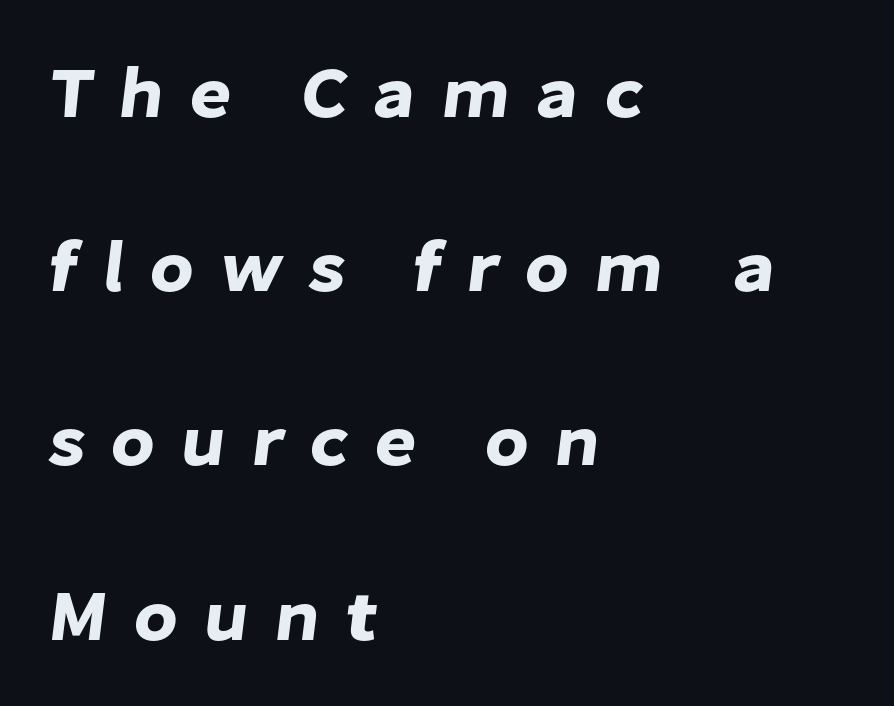
The designer went with a sans here, leaving each stem footless. This sample has the flowing, uneven cadence of proportional lettering. Casual observation: everything's shoved over to the left. Observe the wide spacing: letters keep a clear distance from each other. The passage shown stacks its lines with a broad gap. Words float on clear page, feet unadorned.
